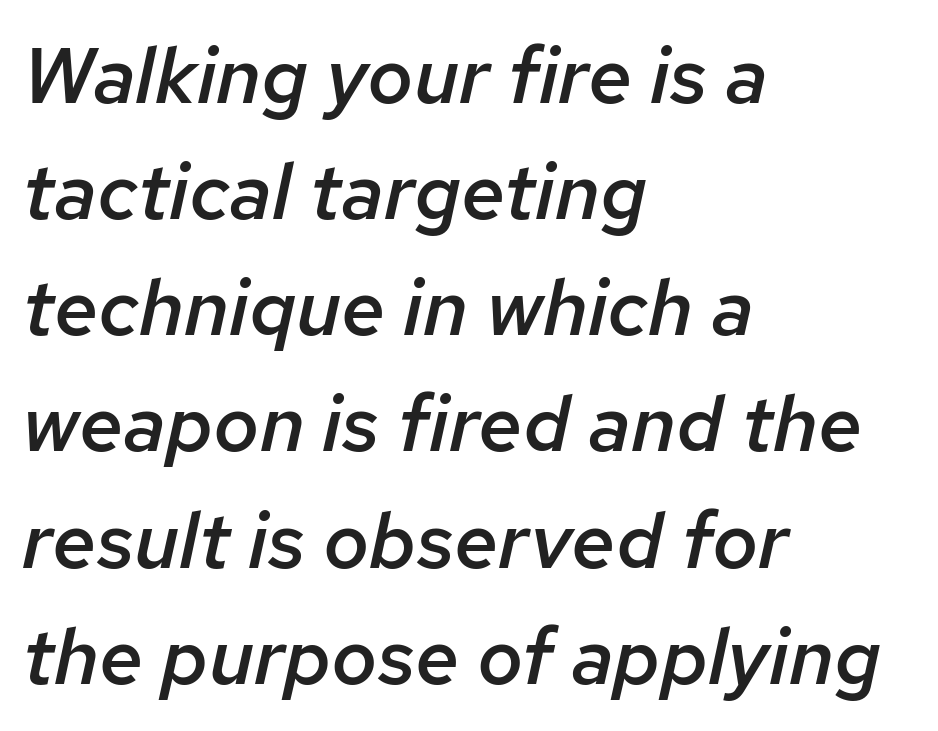
{"italic": "yes", "lean": "right", "slant_degrees": 12, "bold": "semi", "weight": "semibold", "width": "normal", "stroke_contrast": "low", "x_height": "medium", "monospaced": "no", "underline": "no", "align": "left", "line_spacing": "normal", "line_spacing_ratio": 1.47, "letter_spacing": "normal", "letter_spacing_em": 0.0, "glyph_px": 79}
